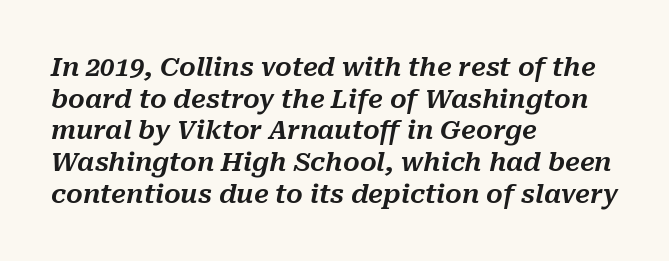
{"italic": "yes", "lean": "right", "slant_degrees": 10, "underline": "no", "align": "left", "line_spacing_ratio": 1.22, "letter_spacing": "normal", "letter_spacing_em": 0.0, "glyph_px": 26}
